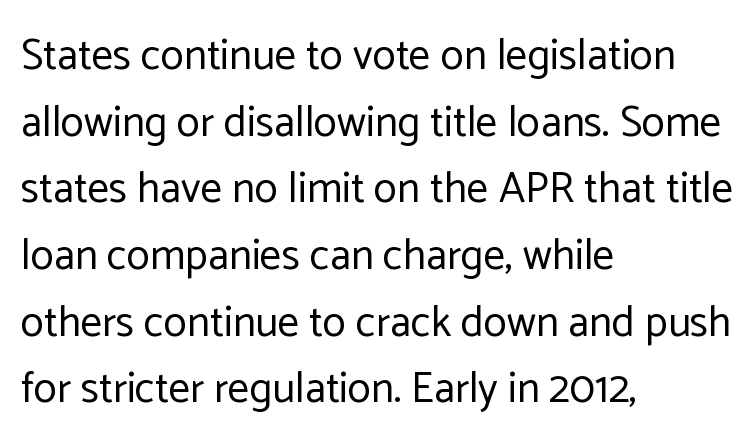
Nothing sits at the stroke ends, so this counts as sans-serif. The letters advance in unequal steps, a hallmark of proportional type. Here the glyphs are tracked normally, forming tight word shapes. The lettering stays uniformly vertical, giving the passage a roman look. The face looks like a standard text weight, possibly lighter. This rendering uses left alignment, leaving the right contour irregular.
